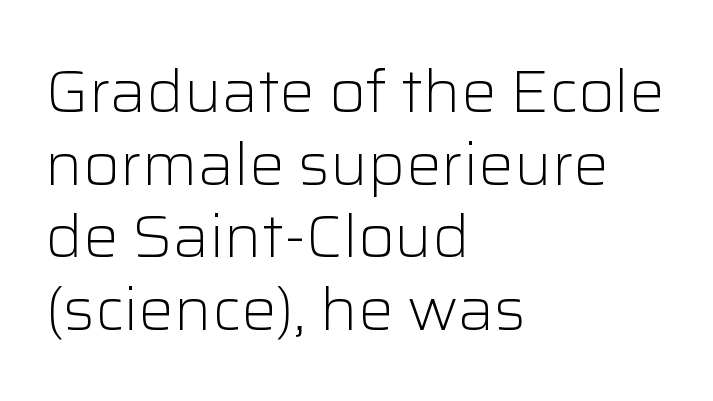
The image shows 59 px light sans-serif type, upright; set left-aligned, line spacing 1.23x, normal letter spacing, not underlined; low stroke contrast and a medium x-height.
